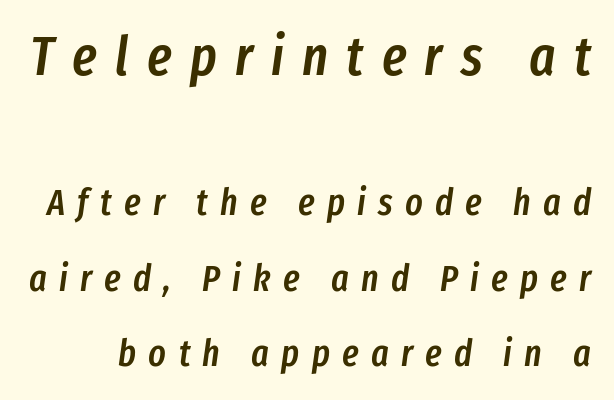
The image shows 55 px semibold, condensed type, italic (leaning right); set loose line spacing (2.05x), unusually wide letter spacing (+0.33 em), not underlined; the first (top) block is 1.49x larger; low stroke contrast and a medium x-height.
